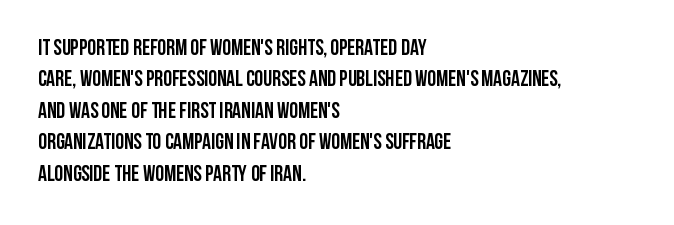
Q: Is the text bold? A: Yes.
Q: Is the text italic (slanted)? A: No, it is upright.
Q: Is the text underlined? A: No.
Q: How is the paragraph aligned? A: Left-aligned.
Q: Is the spacing between letters normal or unusually wide? A: Normal.
Q: Is the spacing between lines tight, normal or loose? A: Normal.
